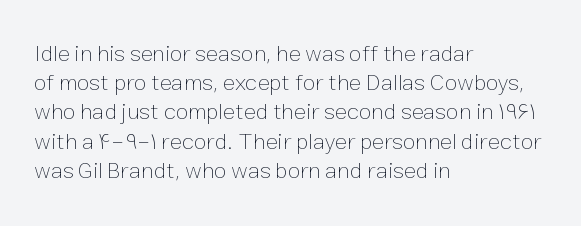
Nothing unusual about the tracking: characters are spaced as the font intends. Caption: multi-line text, flush left, ragged right. How would I describe the line gaps? Plain and ordinary. Unbolded letterforms with no extra heft.
